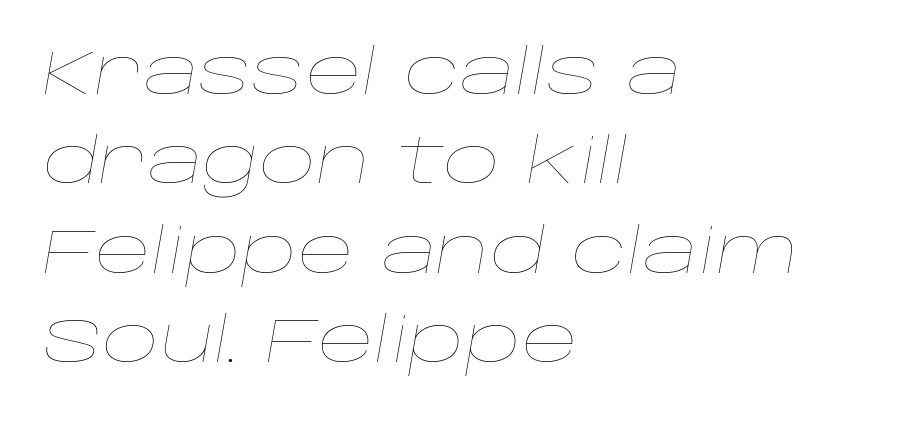
The image shows 62 px thin, wide type, italic (leaning right); set left-aligned, normal line spacing (1.44x), normal letter spacing, not underlined; low stroke contrast and a large x-height.
